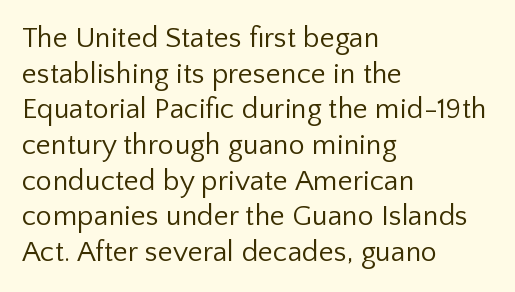
The image shows 29 px regular-weight sans-serif type, upright; set left-aligned, line spacing 1.23x, normal letter spacing, not underlined; low stroke contrast and a medium x-height.
